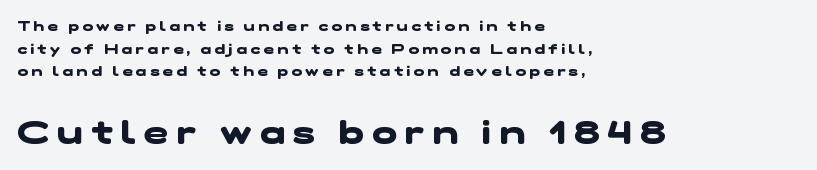
Q: Is the text bold? A: Yes.
Q: Is the typeface a serif or a sans-serif typeface? A: Sans-serif.
Q: Is the text underlined? A: No.
Q: How is the paragraph aligned? A: Left-aligned.
Q: Is the spacing between letters normal or unusually wide? A: Unusually wide.
Q: Is the spacing between lines tight, normal or loose? A: Normal.
Q: Which block of text is set in a larger size, the first (top) or the second (bottom)? A: The second (bottom) one.
Q: Width (condensed, normal, or wide)? A: Wide.
Q: Stroke contrast? A: Low.
Q: x-height? A: Medium.
Q: Monospaced? A: No.
